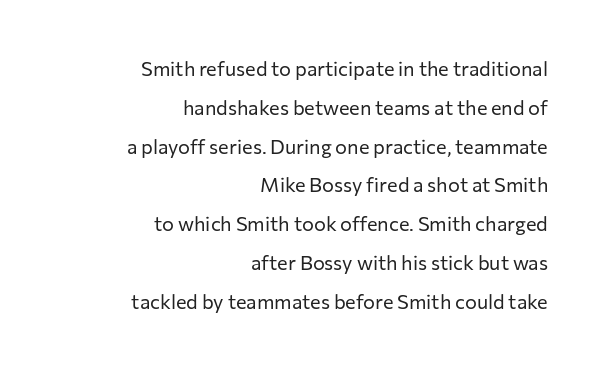
Characters remain perfectly vertical along every line. A clean baseline with only descenders dipping below it. Nothing heavy about these letters — not bold at all. In terms of letterspacing, this is plain default setting. Alignment: flush right. Vertically, the passage feels expansive, rows floating well apart.
